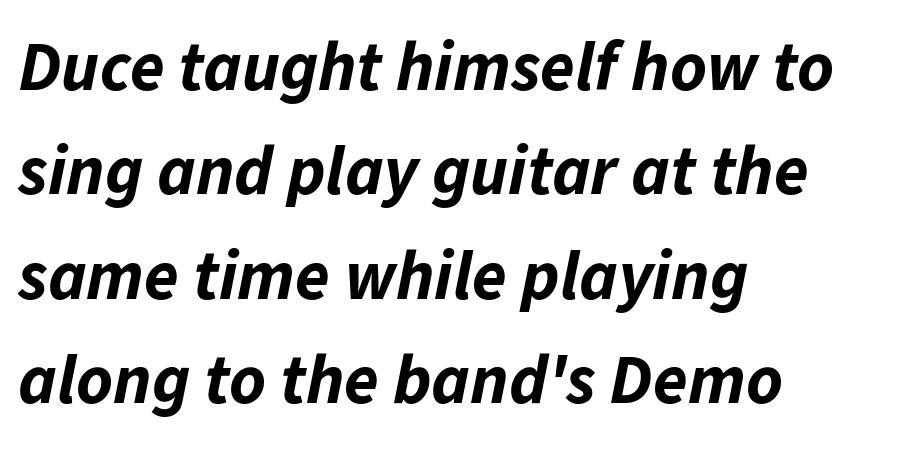
{"italic": "yes", "lean": "right", "slant_degrees": 11, "bold": "yes", "weight": "bold", "width": "normal", "stroke_contrast": "low", "x_height": "medium", "monospaced": "no", "underline": "no", "align": "left", "line_spacing": "normal", "line_spacing_ratio": 1.49, "letter_spacing": "normal", "letter_spacing_em": 0.0, "glyph_px": 70}
